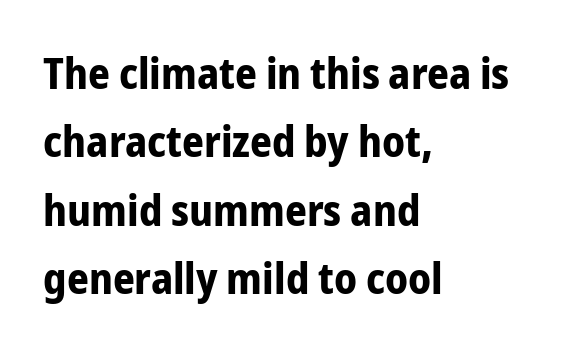
{"serif": "no", "italic": "no", "bold": "yes", "weight": "bold", "width": "condensed", "stroke_contrast": "low", "x_height": "medium", "monospaced": "no", "underline": "no", "align": "left", "line_spacing": "normal", "line_spacing_ratio": 1.59, "letter_spacing": "normal", "letter_spacing_em": 0.0, "glyph_px": 43}
